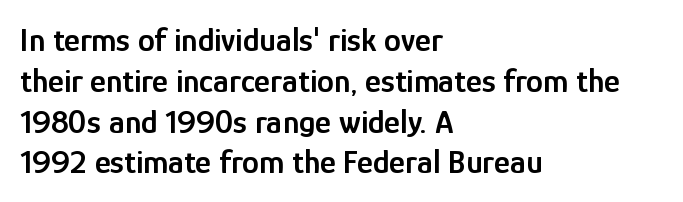
{"serif": "no", "italic": "no", "bold": "semi", "weight": "semibold", "width": "condensed", "stroke_contrast": "low", "x_height": "medium", "monospaced": "no", "underline": "no", "align": "left", "line_spacing_ratio": 1.2, "letter_spacing": "normal", "letter_spacing_em": 0.0, "glyph_px": 34}
